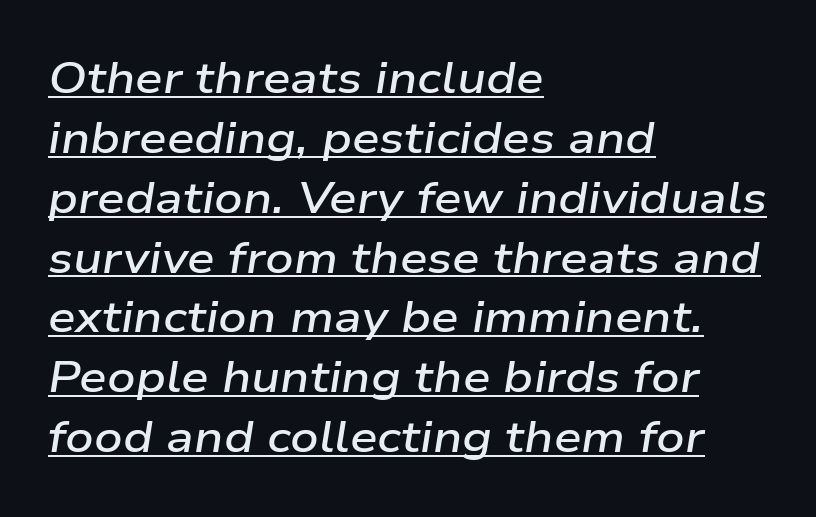
The image shows 44 px semibold, wide type, italic (leaning right); set left-aligned, normal line spacing (1.36x), normal letter spacing, underlined; low stroke contrast and a medium x-height.
